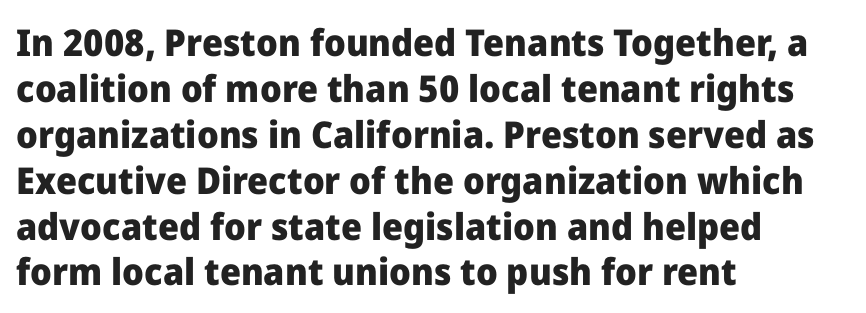
What kind of face is this? One without serifs — a sans. Anything drawn beneath the words? Only blank space. Heft: maximum for text — a bold. In terms of letterspacing, this is plain default setting.
